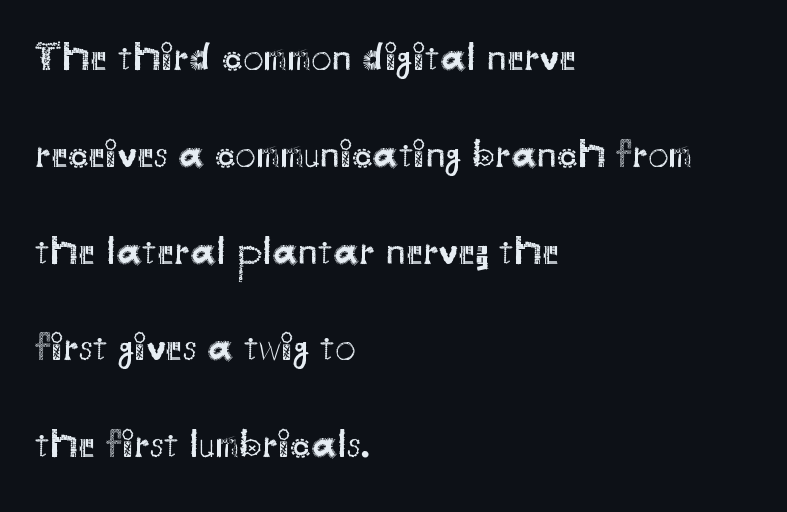
The image shows 41 px regular-weight sans-serif type, upright; set left-aligned, loose line spacing (2.36x), normal letter spacing, not underlined; medium stroke contrast and a small x-height.
